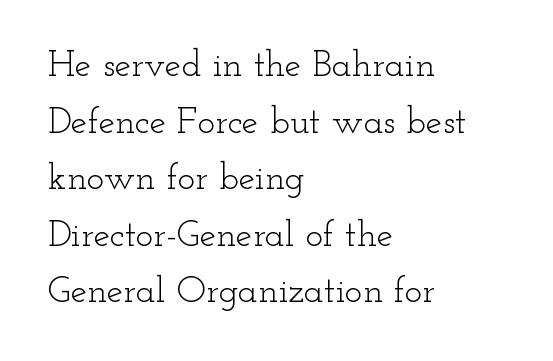
Type without underlining. You could not count columns in this text — the font is proportionally spaced. The lines in this sample share a left origin and differ only in where they stop. Compared with typical body copy, the letter spacing here is the same.
